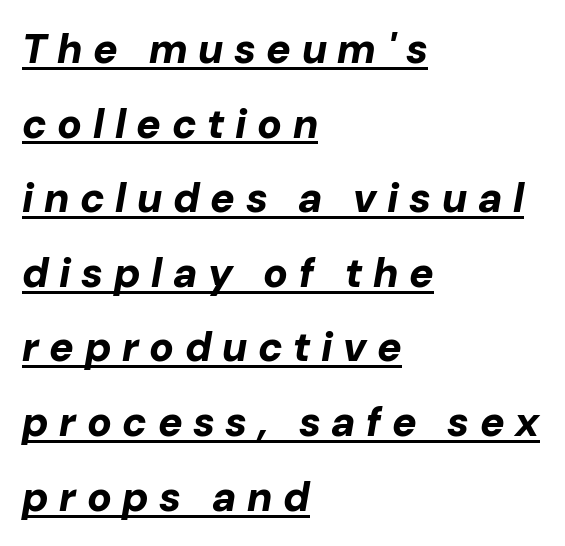
The image shows 41 px bold type, italic (leaning right); set left-aligned, line spacing 1.82x, unusually wide letter spacing (+0.26 em), underlined; low stroke contrast and a medium x-height.
